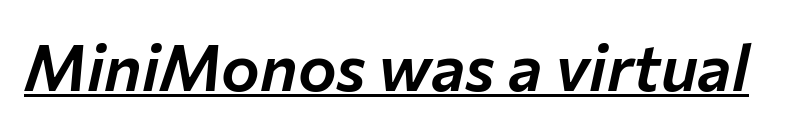
{"italic": "yes", "lean": "right", "slant_degrees": 12, "width": "normal", "stroke_contrast": "low", "x_height": "medium", "monospaced": "no", "underline": "yes", "letter_spacing": "normal", "letter_spacing_em": 0.0, "glyph_px": 65}
